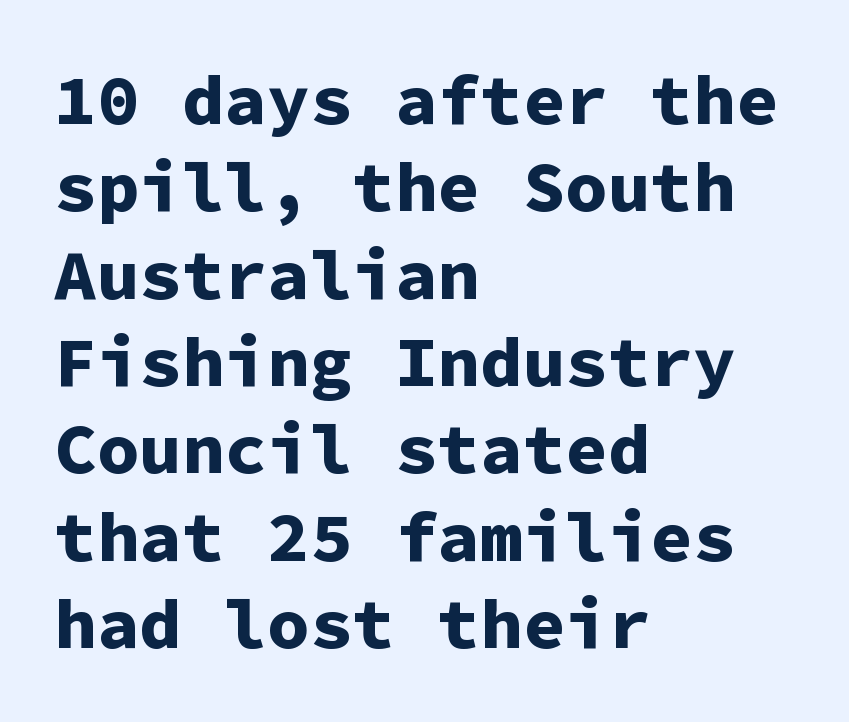
Teacher's note: observe the even left margin — that is flush-left alignment. Strong, thick strokes mark this as bold type. Here the designer chose a console-style face with uniform glyph widths. Unlike italic type, these characters show no tilt at all.
